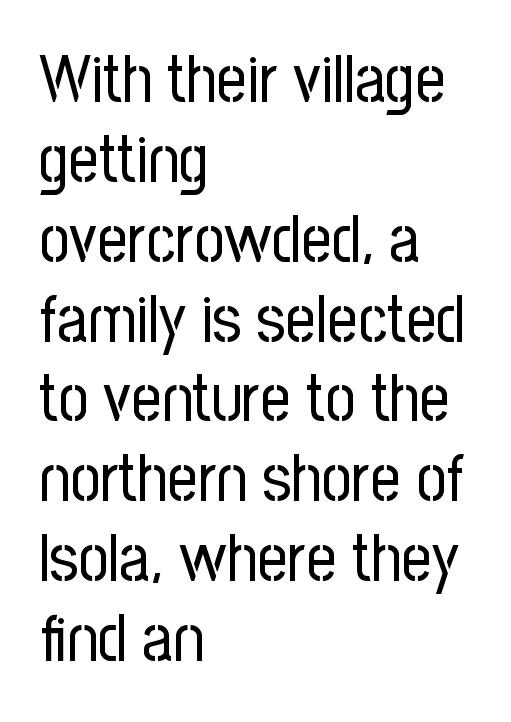
The image shows 66 px regular-weight, condensed sans-serif type, upright; set left-aligned, line spacing 1.21x, normal letter spacing, not underlined; low stroke contrast and a medium x-height.
